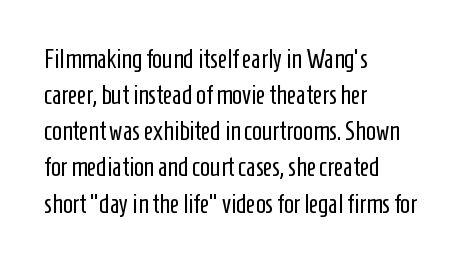
Teacher's note: observe the even left margin — that is flush-left alignment. Students, note that the glyphs here touch the page at normal intervals. Do the letters lean? They stand straight. Descenders hang freely into open space. Stem width sits at or under what a default text font uses.
